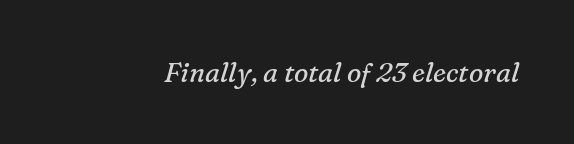
Characters are canted at an angle relative to the baseline's perpendicular. The specimen omits any rule beneath the text block's lines. The face looks like a standard text weight, possibly lighter. How are the letters spaced? Ordinarily, with no added tracking.
